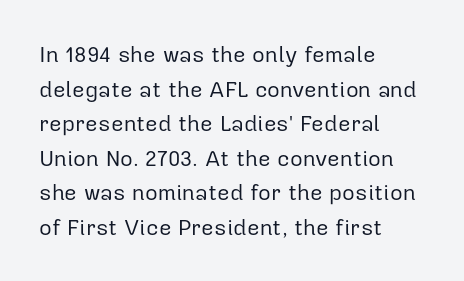
Q: Is the text bold? A: No.
Q: Is the text italic (slanted)? A: No, it is upright.
Q: Is the text underlined? A: No.
Q: How is the paragraph aligned? A: Left-aligned.
Q: Is the spacing between letters normal or unusually wide? A: Normal.
Q: Is the spacing between lines tight, normal or loose? A: Normal.
